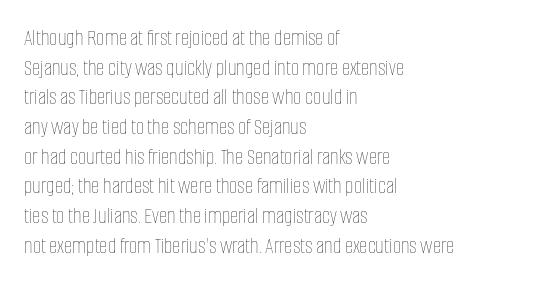
{"italic": "no", "bold": "no", "underline": "no", "align": "left", "line_spacing": "normal", "line_spacing_ratio": 1.29, "letter_spacing": "normal", "letter_spacing_em": 0.0, "glyph_px": 23}
